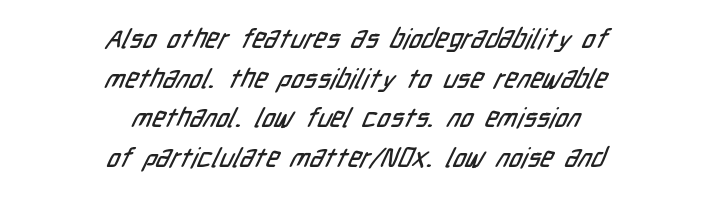
The image shows 27 px text type; set centered, normal line spacing (1.47x), normal letter spacing, not underlined.
